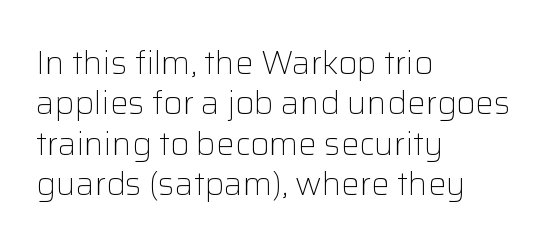
{"serif": "no", "italic": "no", "bold": "no", "weight": "light", "width": "normal", "stroke_contrast": "low", "x_height": "medium", "monospaced": "no", "underline": "no", "align": "left", "line_spacing_ratio": 1.22, "letter_spacing": "normal", "letter_spacing_em": 0.0, "glyph_px": 33}
